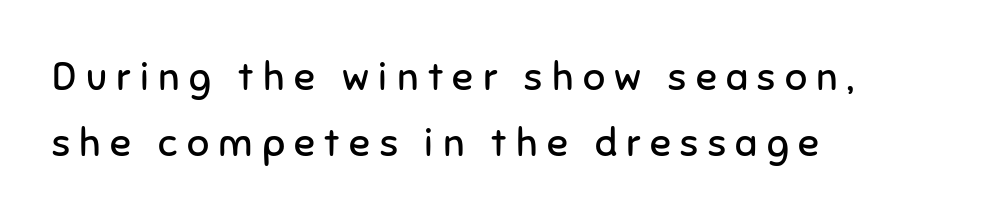
Q: Is the text bold? A: No.
Q: Is the text italic (slanted)? A: No, it is upright.
Q: Is the typeface a serif or a sans-serif typeface? A: Sans-serif.
Q: Is the text underlined? A: No.
Q: How is the paragraph aligned? A: Left-aligned.
Q: Is the spacing between letters normal or unusually wide? A: Unusually wide.
Q: Is the spacing between lines tight, normal or loose? A: Normal.
Q: Width (condensed, normal, or wide)? A: Normal.
Q: Stroke contrast? A: Low.
Q: x-height? A: Medium.
Q: Monospaced? A: No.
